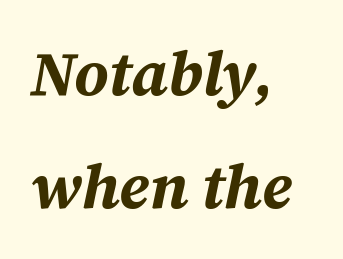
{"italic": "yes", "lean": "right", "slant_degrees": 12, "bold": "yes", "weight": "bold", "width": "normal", "stroke_contrast": "medium", "x_height": "medium", "monospaced": "no", "underline": "no", "align": "left", "line_spacing_ratio": 1.82, "letter_spacing": "normal", "letter_spacing_em": 0.0, "glyph_px": 62}
